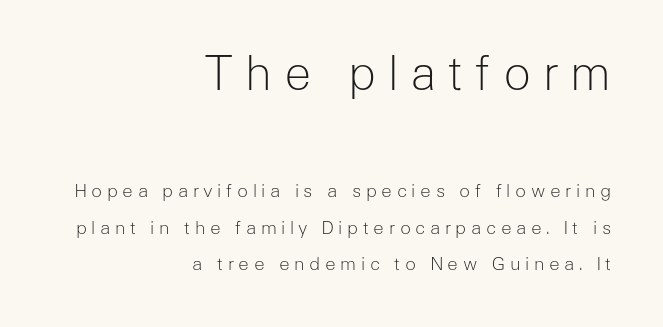
Q: Is the text bold? A: No.
Q: Is the text italic (slanted)? A: No, it is upright.
Q: Is the typeface a serif or a sans-serif typeface? A: Sans-serif.
Q: Is the text underlined? A: No.
Q: How is the paragraph aligned? A: Right-aligned.
Q: Is the spacing between letters normal or unusually wide? A: Unusually wide.
Q: Is the spacing between lines tight, normal or loose? A: Loose.
Q: Which block of text is set in a larger size, the first (top) or the second (bottom)? A: The first (top) one.
Q: Width (condensed, normal, or wide)? A: Normal.
Q: Stroke contrast? A: Low.
Q: x-height? A: Medium.
Q: Monospaced? A: No.
